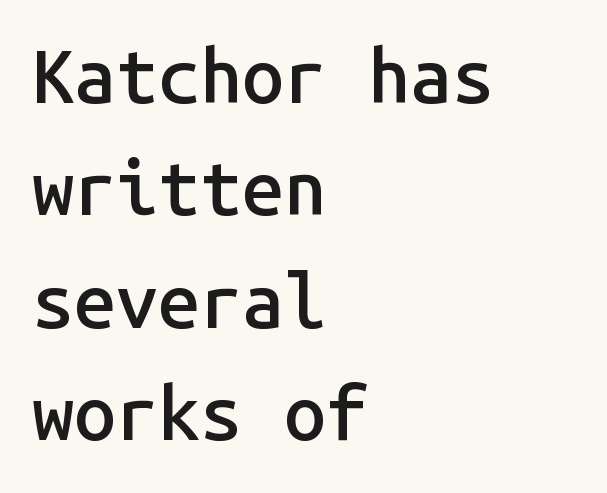
This is moderately heavy type, rendered in semibold. Descenders are the only things crossing below the line. The letters carry no serifs — their stems end cleanly without finishing strokes. Leading matches the norm, producing a regular column.
